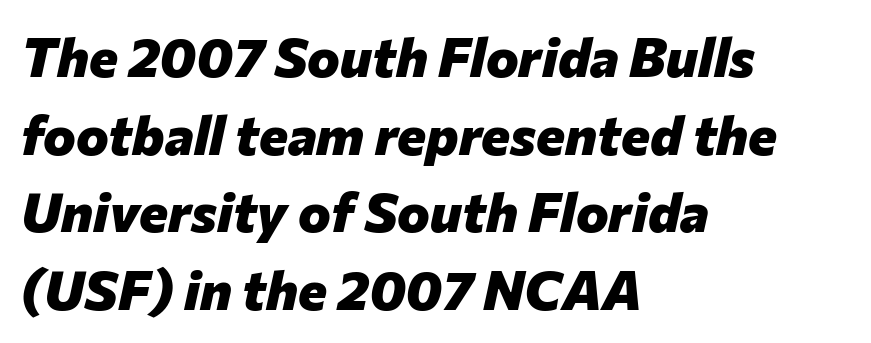
{"italic": "yes", "lean": "right", "slant_degrees": 12, "bold": "yes", "weight": "heavy", "width": "normal", "stroke_contrast": "low", "x_height": "medium", "monospaced": "no", "underline": "no", "align": "left", "line_spacing": "normal", "line_spacing_ratio": 1.41, "letter_spacing": "normal", "letter_spacing_em": 0.0, "glyph_px": 55}
